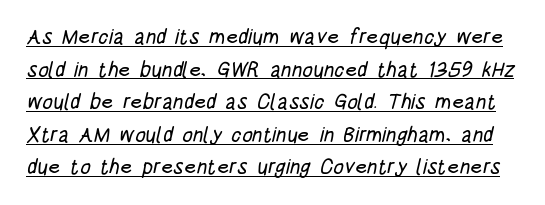
The horizontal fit of the characters is conventional and even. The sample's only ornament is a line tracing under the words. The space between consecutive lines is moderate.
